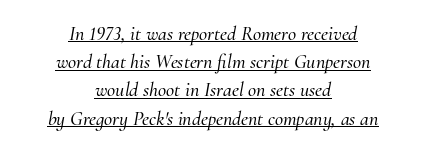
The image shows 20 px text type, italic (leaning right); set centered, normal line spacing (1.41x), normal letter spacing, underlined.
